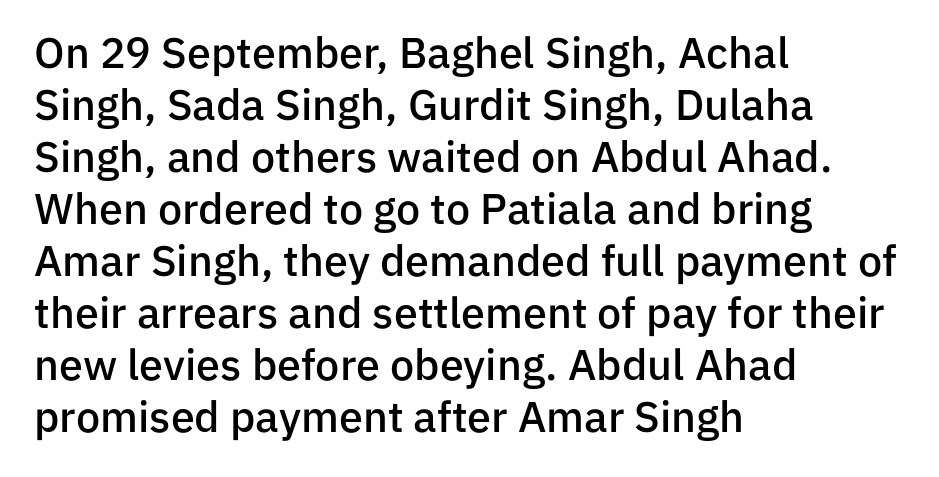
The space directly below the letters is spotless. Leftover space on each line is placed entirely after the last word. No extra tracking has been applied to these lines. Heft: intermediate — a semibold.
